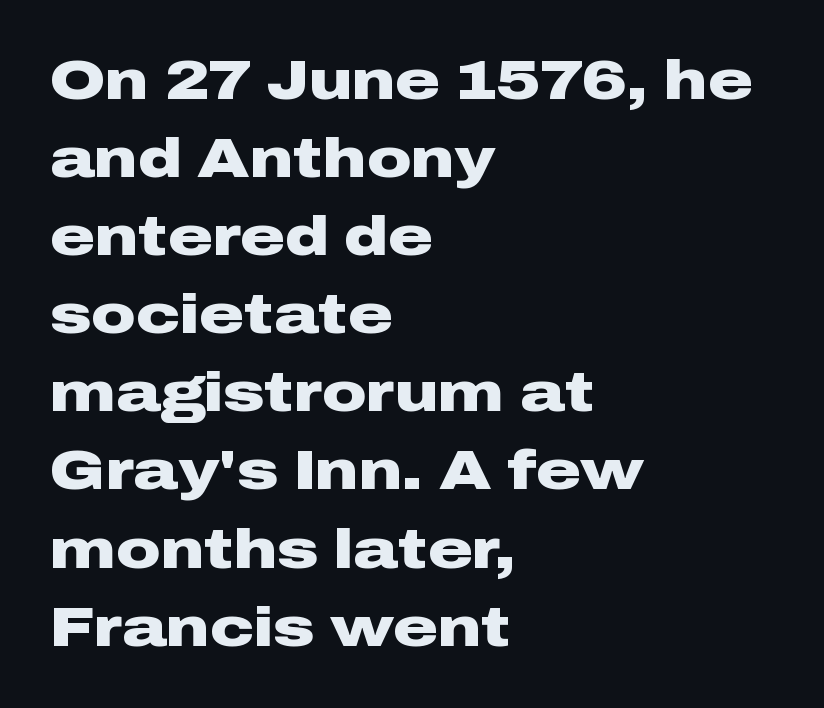
The image shows 55 px heavy, wide sans-serif type, upright; set left-aligned, normal line spacing (1.42x), normal letter spacing, not underlined; low stroke contrast and a medium x-height.
